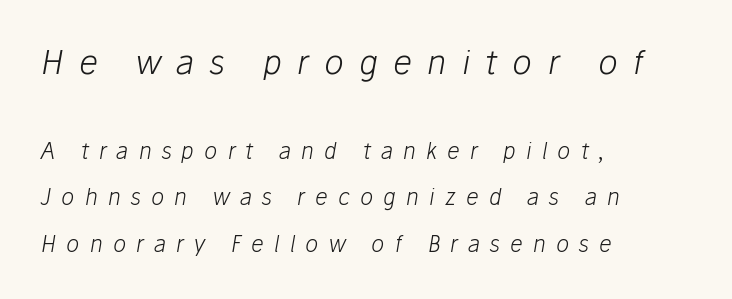
The image shows 33 px light type, italic (leaning right); set left-aligned, loose line spacing (2.11x), unusually wide letter spacing (+0.46 em), not underlined; the first (top) block is 1.5x larger; low stroke contrast and a medium x-height.
